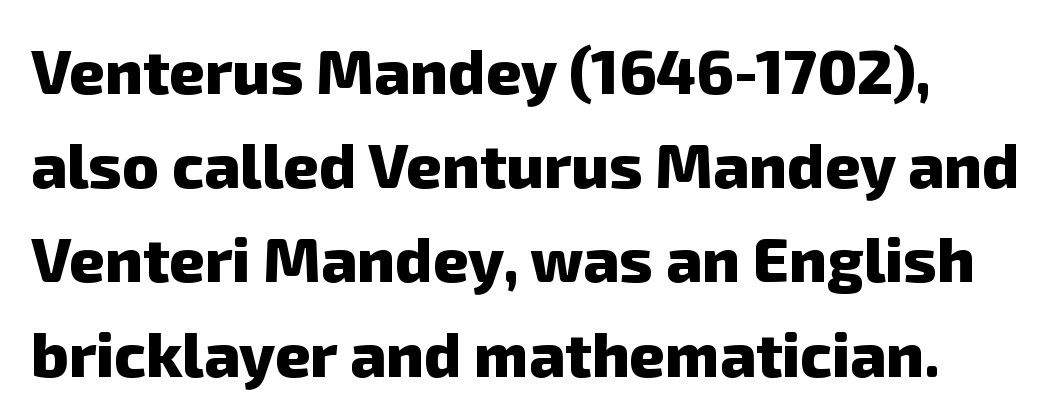
Q: Is the text bold? A: Yes.
Q: Is the typeface a serif or a sans-serif typeface? A: Sans-serif.
Q: Is the text underlined? A: No.
Q: Is the spacing between letters normal or unusually wide? A: Normal.
Q: Is the spacing between lines tight, normal or loose? A: Normal.
Q: Width (condensed, normal, or wide)? A: Normal.
Q: Stroke contrast? A: Low.
Q: x-height? A: Medium.
Q: Monospaced? A: No.
